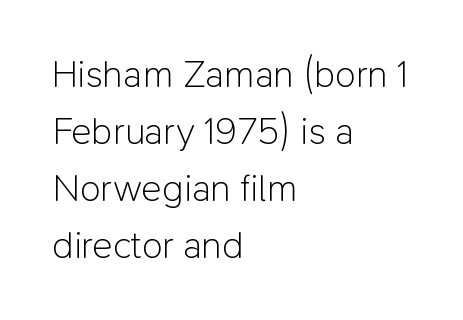
The image shows 38 px light sans-serif type, upright; set left-aligned, normal line spacing (1.5x), normal letter spacing, not underlined; low stroke contrast and a medium x-height.
